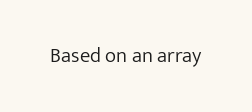
The passage shown is not underscored anywhere. The font's upright variant was chosen for this text. Stems here are at most as thick as an everyday book face. Observe the ordinary spacing: letters are neighbours, not strangers.
